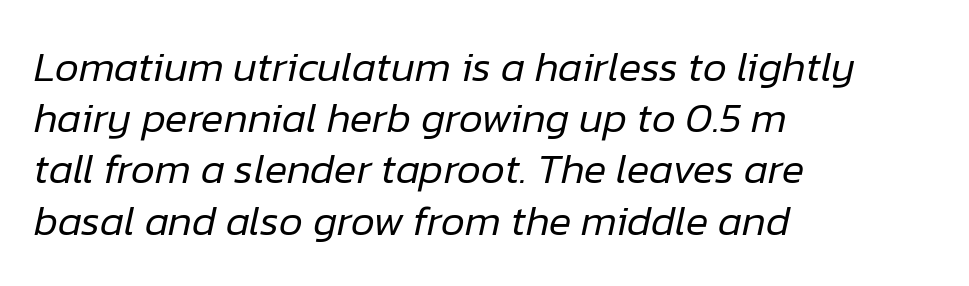
{"italic": "yes", "lean": "right", "slant_degrees": 12, "bold": "no", "weight": "regular", "width": "normal", "stroke_contrast": "low", "x_height": "medium", "monospaced": "no", "underline": "no", "align": "left", "line_spacing_ratio": 1.22, "letter_spacing": "normal", "letter_spacing_em": 0.0, "glyph_px": 42}
